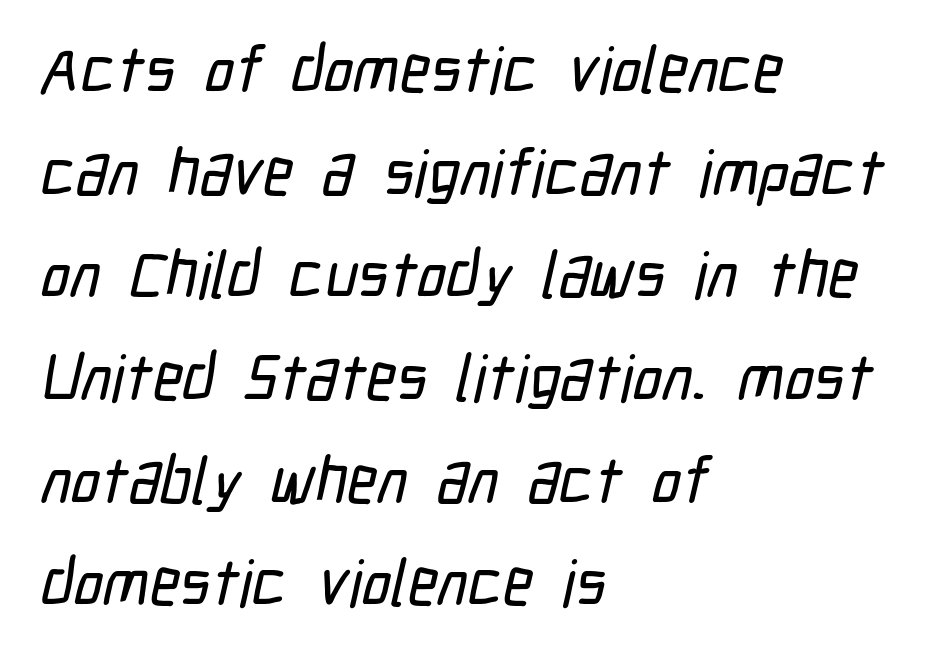
{"serif": "no", "width": "condensed", "stroke_contrast": "low", "x_height": "medium", "monospaced": "no", "underline": "no", "align": "left", "line_spacing": "normal", "line_spacing_ratio": 1.58, "letter_spacing": "normal", "letter_spacing_em": 0.0, "glyph_px": 65}
